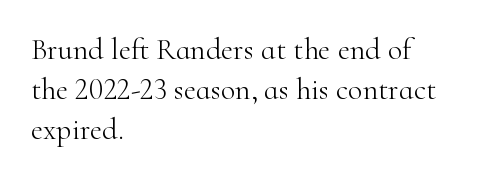
The image shows 30 px light serif type, upright; set left-aligned, normal line spacing (1.34x), normal letter spacing, not underlined; high stroke contrast and a small x-height.
